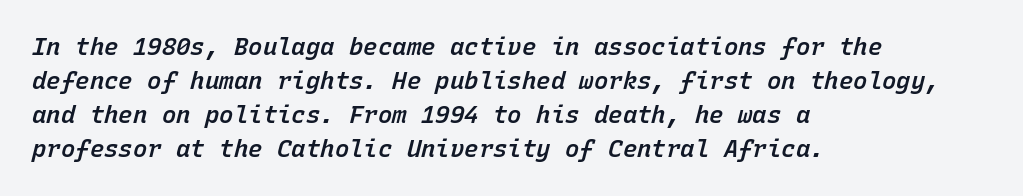
The image shows 24 px text type, italic (leaning right); set left-aligned, normal line spacing (1.42x), normal letter spacing, not underlined.
